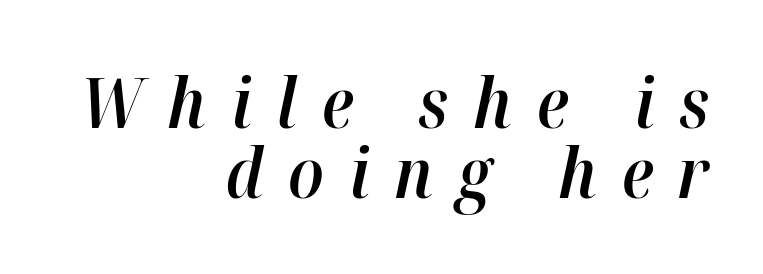
The strip under each line holds only bare page. This sample uses an oblique cut, with every glyph tilted off the vertical. Proportional: the letters do not fall into vertical columns. Each glyph is drawn with semibold strokes, heavier than normal yet not fully bold. What's the leading like? Squeezed, with rows nearly overlapping.
